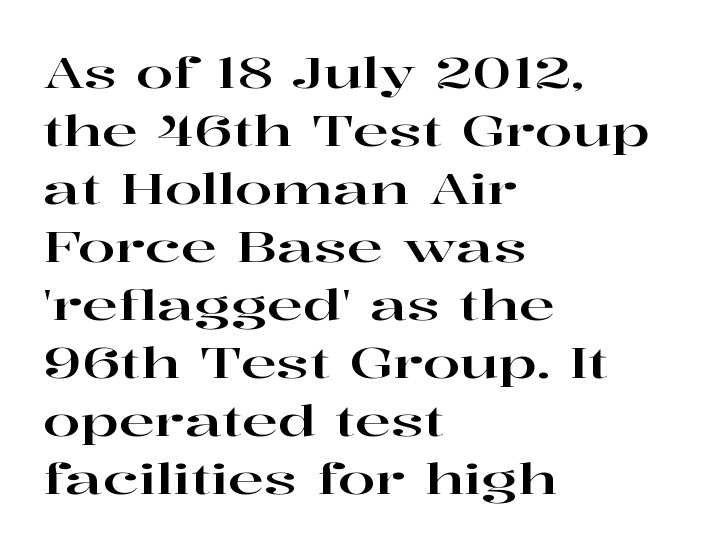
Q: Is the text italic (slanted)? A: No, it is upright.
Q: Is the typeface a serif or a sans-serif typeface? A: Serif.
Q: Is the text underlined? A: No.
Q: How is the paragraph aligned? A: Left-aligned.
Q: Is the spacing between letters normal or unusually wide? A: Normal.
Q: Is the spacing between lines tight, normal or loose? A: Normal.
Q: Width (condensed, normal, or wide)? A: Wide.
Q: Stroke contrast? A: High.
Q: x-height? A: Medium.
Q: Monospaced? A: No.
